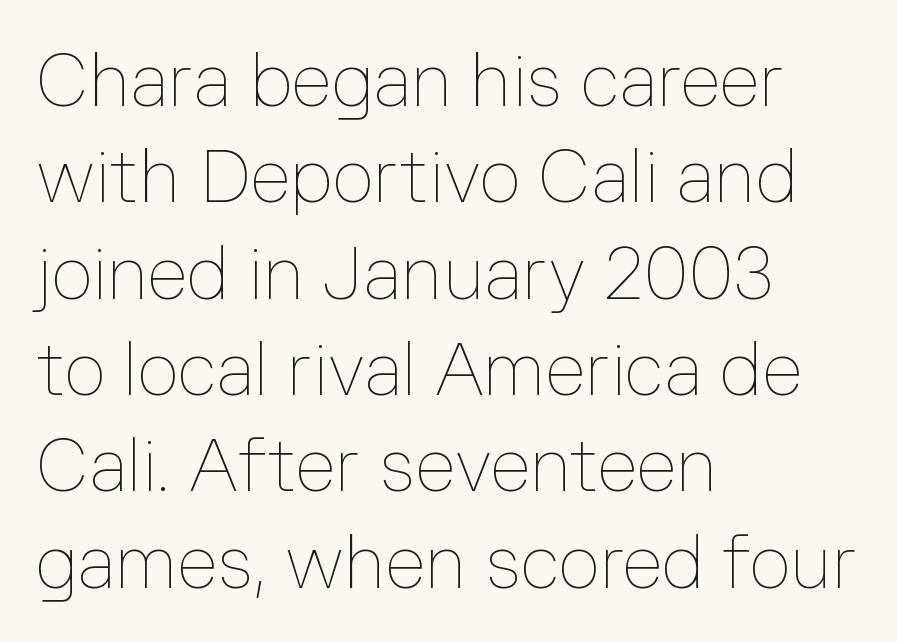
Students, observe: this is what conventionally led text looks like. How are the letters spaced? Ordinarily, with no added tracking. Short and long lines alike share a common starting point at left. Is there any slant? The stems are plumb.
